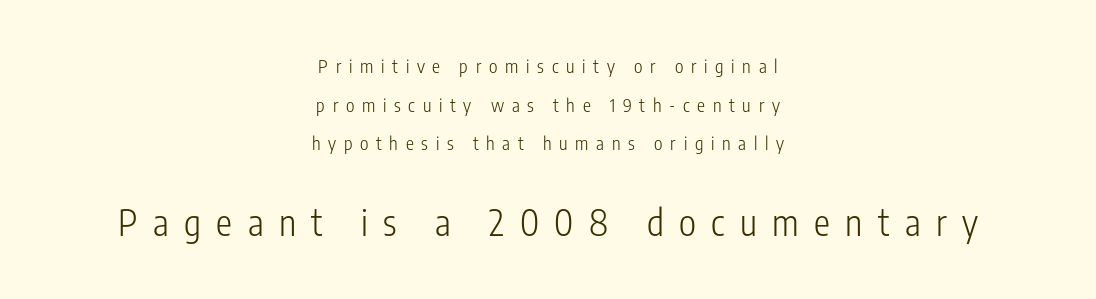
Q: Is the text bold? A: No.
Q: Is the text italic (slanted)? A: No, it is upright.
Q: Is the typeface a serif or a sans-serif typeface? A: Sans-serif.
Q: Is the text underlined? A: No.
Q: How is the paragraph aligned? A: Centered.
Q: Is the spacing between letters normal or unusually wide? A: Unusually wide.
Q: Is the spacing between lines tight, normal or loose? A: Loose.
Q: Which block of text is set in a larger size, the first (top) or the second (bottom)? A: The second (bottom) one.
Q: Width (condensed, normal, or wide)? A: Condensed.
Q: Stroke contrast? A: Low.
Q: x-height? A: Medium.
Q: Monospaced? A: No.
